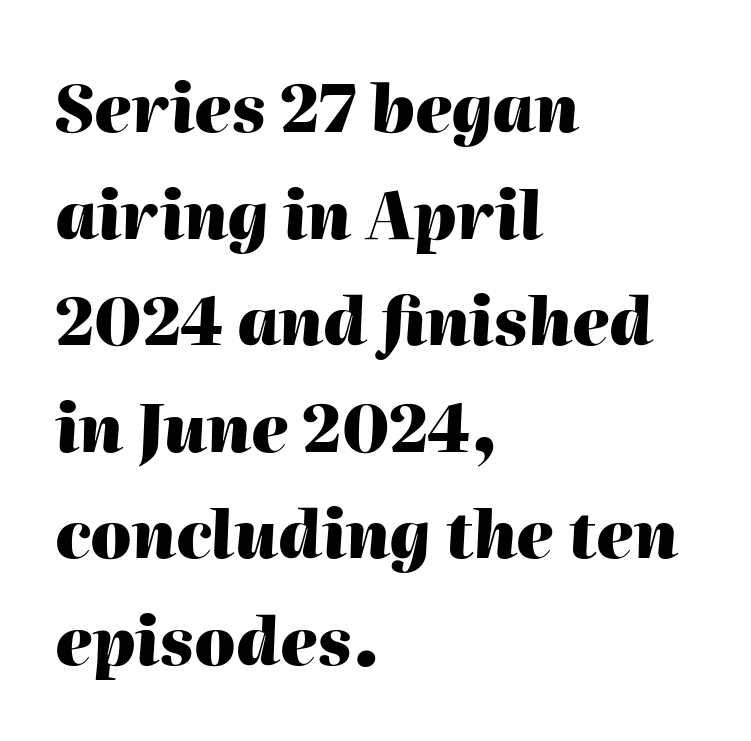
Each line starts at the same left margin while the right side varies. How are the letters spaced? Ordinarily, with no added tracking. Italic? Definitely — the glyphs are oblique. Leading: standard. Bare-footed words on every line. Looks like regular typesetting: each glyph gets only the width it needs.
